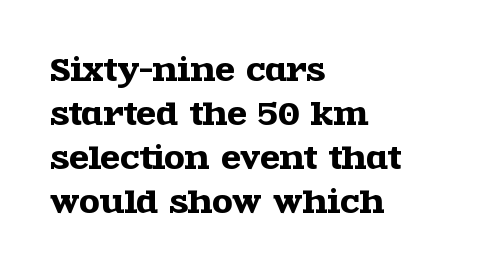
Q: Is the text italic (slanted)? A: No, it is upright.
Q: Is the typeface a serif or a sans-serif typeface? A: Serif.
Q: Is the text underlined? A: No.
Q: How is the paragraph aligned? A: Left-aligned.
Q: Is the spacing between letters normal or unusually wide? A: Normal.
Q: Is the spacing between lines tight, normal or loose? A: Normal.
Q: Width (condensed, normal, or wide)? A: Wide.
Q: x-height? A: Large.
Q: Monospaced? A: No.
